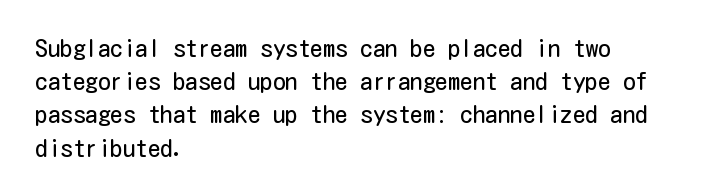
Q: Is the text bold? A: No.
Q: Is the text italic (slanted)? A: No, it is upright.
Q: Is the text underlined? A: No.
Q: How is the paragraph aligned? A: Left-aligned.
Q: Is the spacing between letters normal or unusually wide? A: Normal.
Q: Is the spacing between lines tight, normal or loose? A: Normal.
